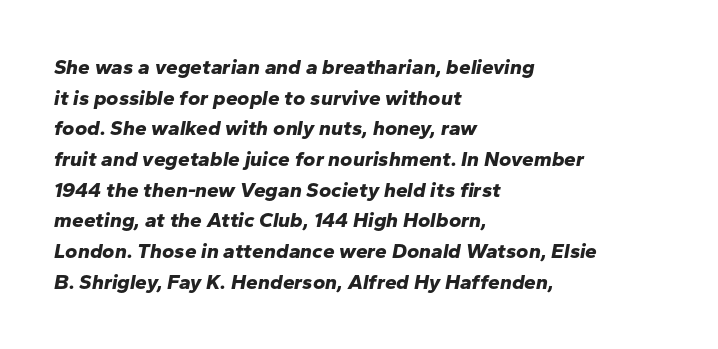
The image shows 21 px bold type, italic (leaning right); set left-aligned, normal line spacing (1.46x), normal letter spacing, not underlined.
